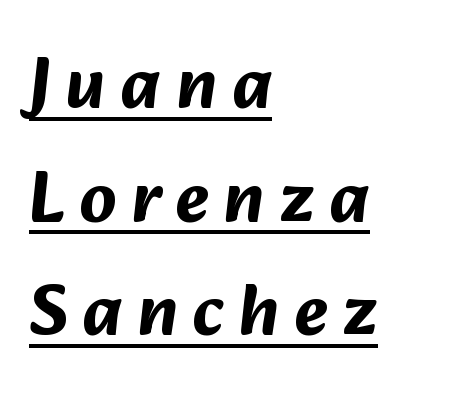
{"serif": "no", "bold": "yes", "weight": "bold", "width": "normal", "stroke_contrast": "medium", "x_height": "medium", "monospaced": "no", "underline": "yes", "align": "left", "line_spacing": "normal", "line_spacing_ratio": 1.6, "letter_spacing": "wide", "letter_spacing_em": 0.21, "glyph_px": 71}
